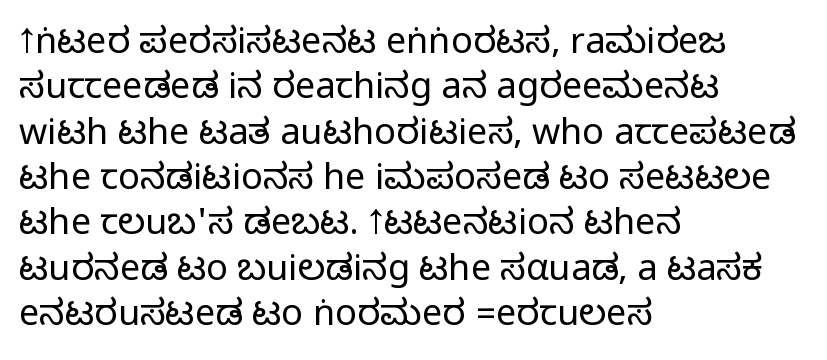
The image shows 36 px condensed sans-serif type, upright; set left-aligned, normal line spacing (1.26x), normal letter spacing, not underlined; medium stroke contrast.
